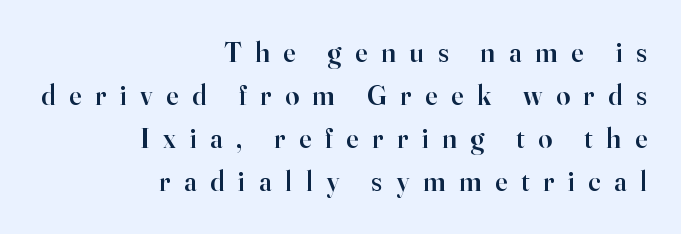
Q: Is the text bold? A: Semi-bold.
Q: Is the text italic (slanted)? A: No, it is upright.
Q: Is the typeface a serif or a sans-serif typeface? A: Serif.
Q: Is the text underlined? A: No.
Q: How is the paragraph aligned? A: Right-aligned.
Q: Is the spacing between letters normal or unusually wide? A: Unusually wide.
Q: Is the spacing between lines tight, normal or loose? A: Normal.
Q: Width (condensed, normal, or wide)? A: Normal.
Q: Stroke contrast? A: High.
Q: x-height? A: Small.
Q: Monospaced? A: No.
